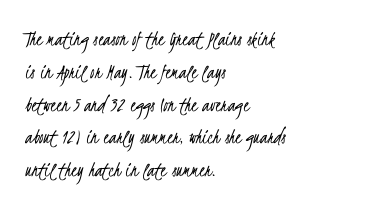
Q: Is the text bold? A: No.
Q: Is the text underlined? A: No.
Q: How is the paragraph aligned? A: Left-aligned.
Q: Is the spacing between letters normal or unusually wide? A: Normal.
Q: Is the spacing between lines tight, normal or loose? A: Normal.
